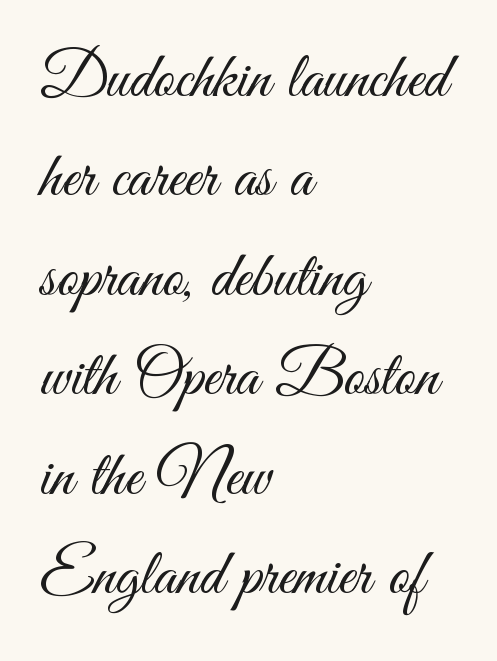
{"serif": "no", "bold": "no", "weight": "light", "width": "condensed", "stroke_contrast": "medium", "x_height": "small", "monospaced": "no", "underline": "no", "align": "left", "line_spacing": "normal", "line_spacing_ratio": 1.53, "letter_spacing": "normal", "letter_spacing_em": 0.0, "glyph_px": 65}
